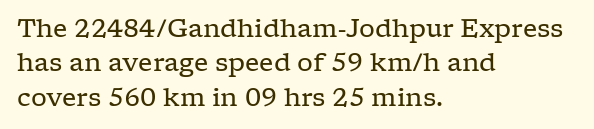
{"italic": "no", "bold": "no", "underline": "no", "align": "left", "line_spacing": "normal", "line_spacing_ratio": 1.38, "letter_spacing": "normal", "letter_spacing_em": 0.0, "glyph_px": 25}
